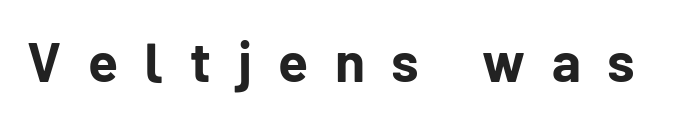
The image shows 55 px bold sans-serif type, upright; set unusually wide letter spacing (+0.48 em), not underlined; low stroke contrast and a medium x-height.
